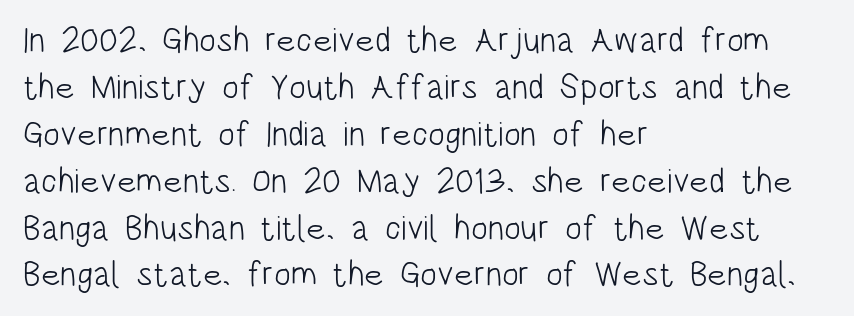
Q: Is the text bold? A: No.
Q: Is the text italic (slanted)? A: No, it is upright.
Q: Is the typeface a serif or a sans-serif typeface? A: Sans-serif.
Q: Is the text underlined? A: No.
Q: How is the paragraph aligned? A: Left-aligned.
Q: Is the spacing between letters normal or unusually wide? A: Normal.
Q: Is the spacing between lines tight, normal or loose? A: Normal.
Q: Width (condensed, normal, or wide)? A: Condensed.
Q: Stroke contrast? A: Low.
Q: x-height? A: Large.
Q: Monospaced? A: No.
